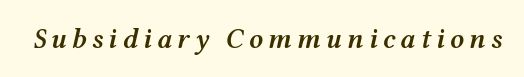
Q: Is the text bold? A: Semi-bold.
Q: Is the text italic (slanted)? A: Yes, it leans right by about 12 degrees.
Q: Is the text underlined? A: No.
Q: Width (condensed, normal, or wide)? A: Wide.
Q: Stroke contrast? A: Medium.
Q: x-height? A: Medium.
Q: Monospaced? A: No.
